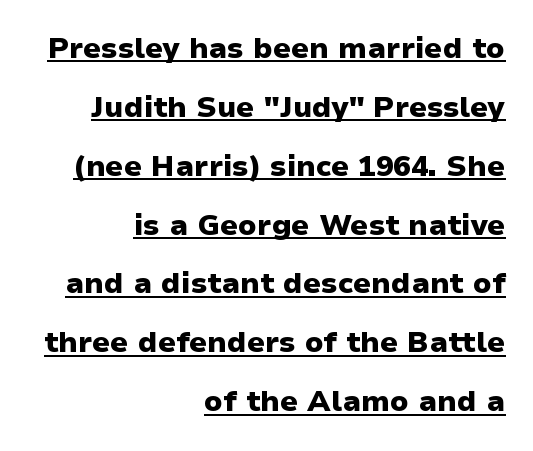
Q: Is the text bold? A: Yes.
Q: Is the text italic (slanted)? A: No, it is upright.
Q: Is the typeface a serif or a sans-serif typeface? A: Sans-serif.
Q: Is the text underlined? A: Yes.
Q: How is the paragraph aligned? A: Right-aligned.
Q: Is the spacing between letters normal or unusually wide? A: Normal.
Q: Is the spacing between lines tight, normal or loose? A: Loose.
Q: Width (condensed, normal, or wide)? A: Normal.
Q: Stroke contrast? A: Low.
Q: x-height? A: Medium.
Q: Monospaced? A: No.
